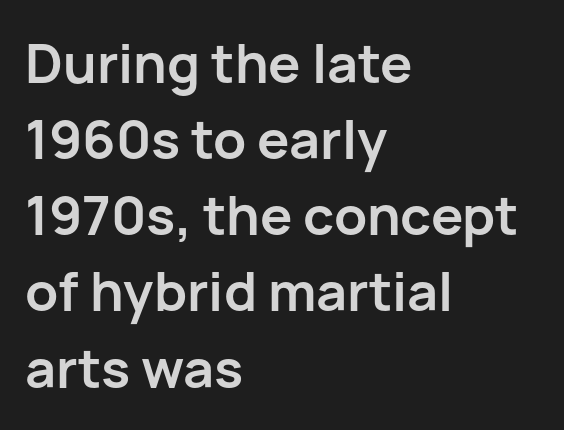
{"serif": "no", "italic": "no", "bold": "yes", "weight": "semibold", "width": "normal", "stroke_contrast": "low", "x_height": "medium", "monospaced": "no", "underline": "no", "align": "left", "line_spacing": "normal", "line_spacing_ratio": 1.41, "letter_spacing": "normal", "letter_spacing_em": 0.0, "glyph_px": 54}
